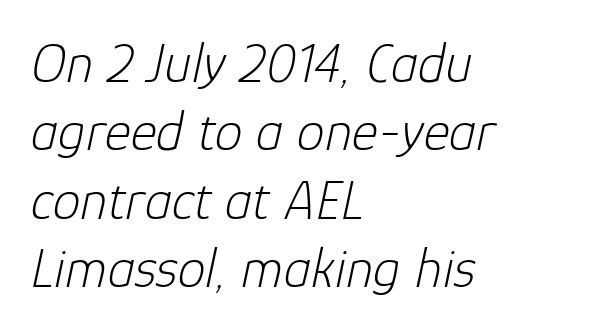
You could not count columns in this text — the font is proportionally spaced. Letters have the restrained weight of plain body copy at most. Has an underline been added? It has not. A typesetter would call this zero additional tracking. There's an unmistakable incline to the writing here. The passage is arranged the way most books set body copy — flush left.
